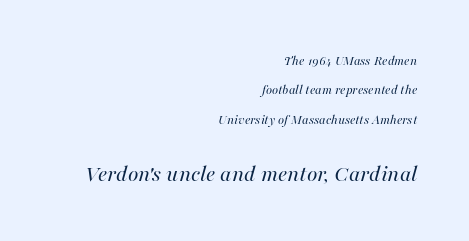
Q: Is the text bold? A: No.
Q: Is the text italic (slanted)? A: Yes, it leans right by about 16 degrees.
Q: Is the text underlined? A: No.
Q: How is the paragraph aligned? A: Right-aligned.
Q: Is the spacing between letters normal or unusually wide? A: Normal.
Q: Is the spacing between lines tight, normal or loose? A: Loose.
Q: Which block of text is set in a larger size, the first (top) or the second (bottom)? A: The second (bottom) one.
